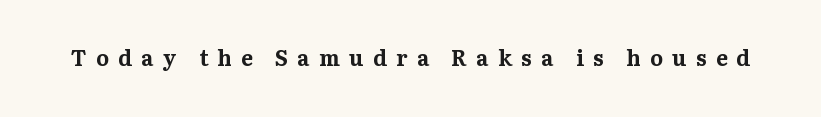
Q: Is the text bold? A: Yes.
Q: Is the text italic (slanted)? A: No, it is upright.
Q: Is the text underlined? A: No.
Q: Is the spacing between letters normal or unusually wide? A: Unusually wide.
